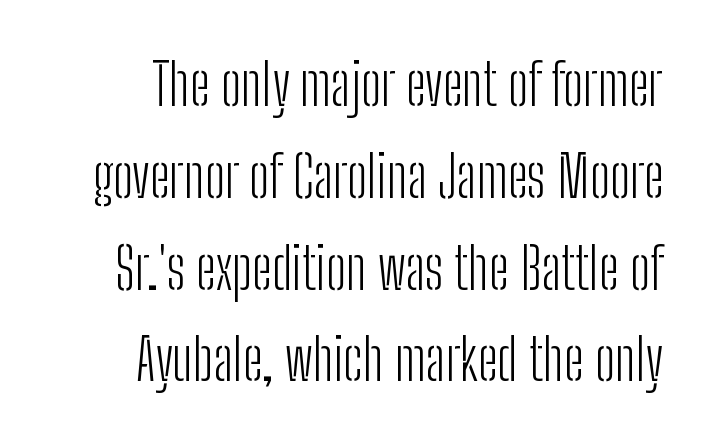
The passage shown is typeset with a sans-serif family. Rule under the text: the space is simply empty. Does extra space separate the letters? No, they use regular spacing. The rendering uses natural spacing where letterforms have individual widths.
